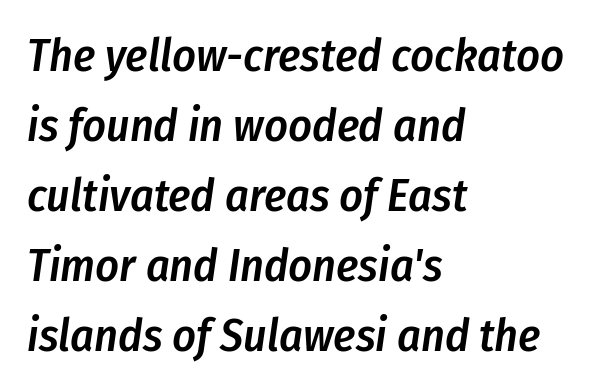
One-word summary of the alignment: left. A normal amount of white space separates one row of letters from the next. The characters look somewhat weighty, a semibold short of true bold. Each word holds together tightly as a unit, with standard inter-letter gaps. Just letters on the line, the space beneath them empty. There's an unmistakable incline to the writing here.
